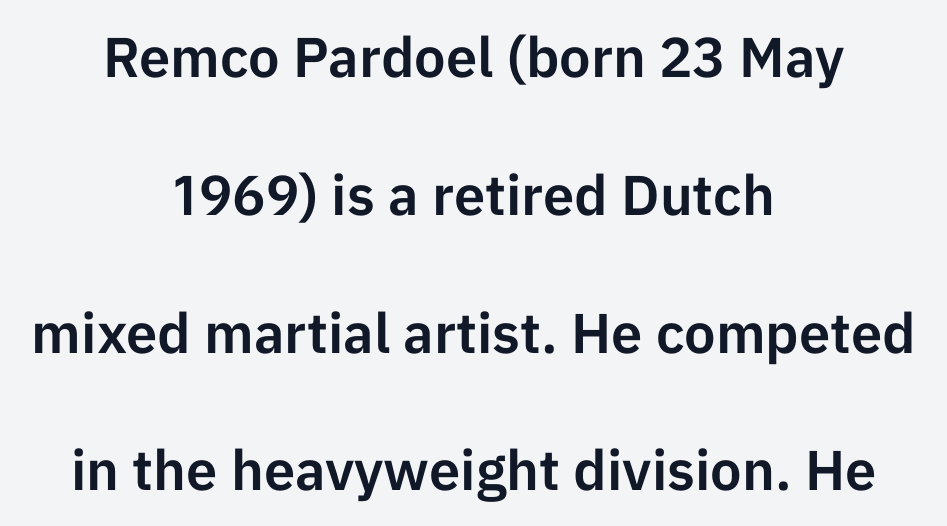
{"serif": "no", "italic": "no", "width": "normal", "stroke_contrast": "low", "x_height": "medium", "monospaced": "no", "underline": "no", "align": "center", "line_spacing": "loose", "line_spacing_ratio": 2.46, "letter_spacing": "normal", "letter_spacing_em": 0.0, "glyph_px": 56}
